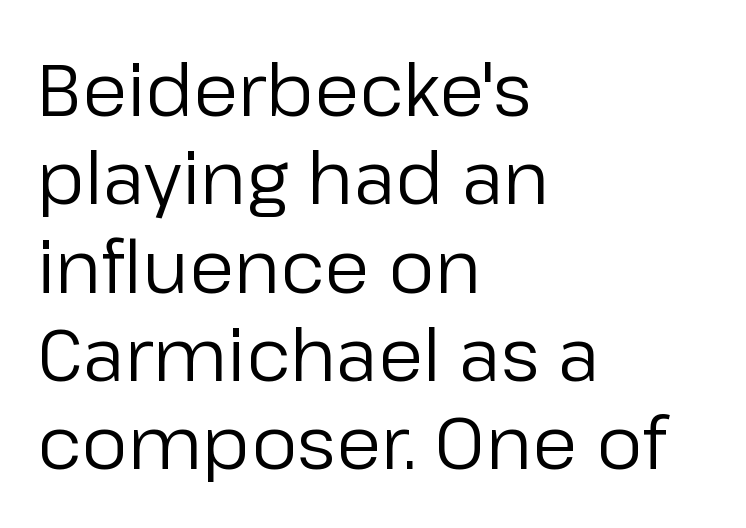
Q: Is the text bold? A: No.
Q: Is the text italic (slanted)? A: No, it is upright.
Q: Is the typeface a serif or a sans-serif typeface? A: Sans-serif.
Q: Is the text underlined? A: No.
Q: How is the paragraph aligned? A: Left-aligned.
Q: Is the spacing between letters normal or unusually wide? A: Normal.
Q: Width (condensed, normal, or wide)? A: Normal.
Q: Stroke contrast? A: Low.
Q: x-height? A: Medium.
Q: Monospaced? A: No.
